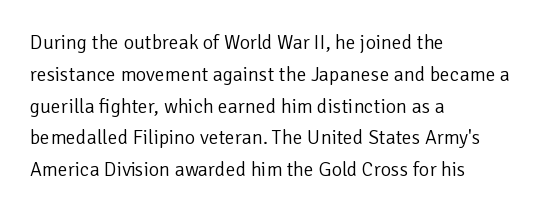
{"italic": "no", "bold": "no", "underline": "no", "align": "left", "line_spacing": "normal", "line_spacing_ratio": 1.59, "letter_spacing": "normal", "letter_spacing_em": 0.0, "glyph_px": 20}
